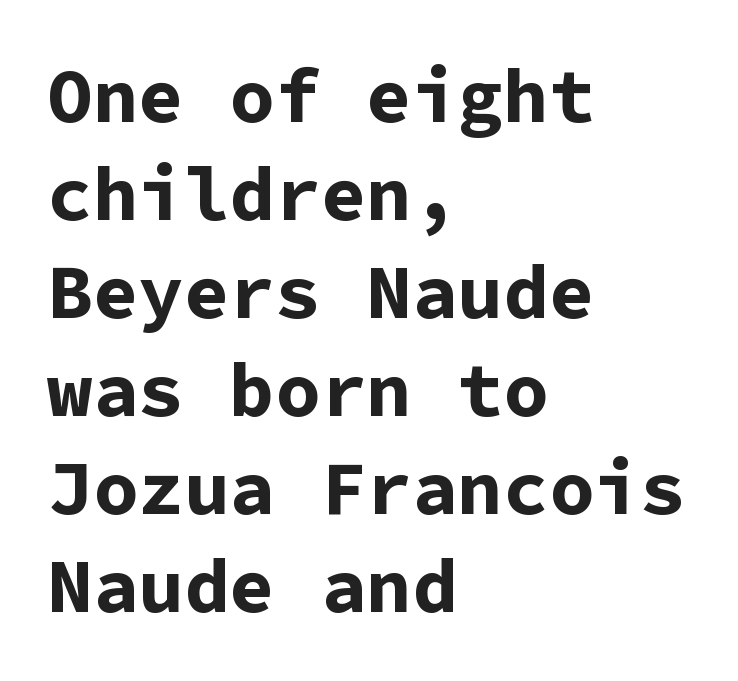
Q: Is the text bold? A: Yes.
Q: Is the text italic (slanted)? A: No, it is upright.
Q: Is the typeface a serif or a sans-serif typeface? A: Sans-serif.
Q: Is the text underlined? A: No.
Q: How is the paragraph aligned? A: Left-aligned.
Q: Is the spacing between letters normal or unusually wide? A: Normal.
Q: Is the spacing between lines tight, normal or loose? A: Normal.
Q: Width (condensed, normal, or wide)? A: Normal.
Q: Stroke contrast? A: Low.
Q: x-height? A: Medium.
Q: Monospaced? A: Yes.
